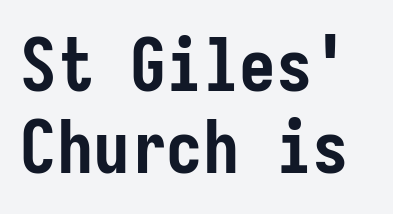
Does the leading feel generous? Not at all — it's pinched. Each row of text sits above clean, open space. Unlike italic type, these characters show no tilt at all. Caption: bold face, heavy strokes.
